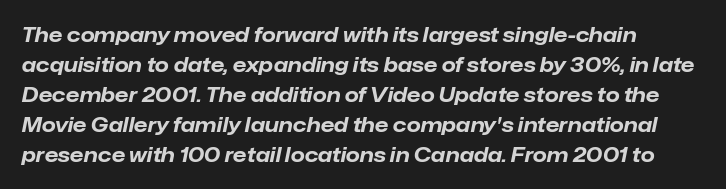
{"italic": "yes", "lean": "right", "slant_degrees": 12, "bold": "yes", "underline": "no", "line_spacing": "normal", "line_spacing_ratio": 1.5, "letter_spacing": "normal", "letter_spacing_em": 0.0, "glyph_px": 20}
